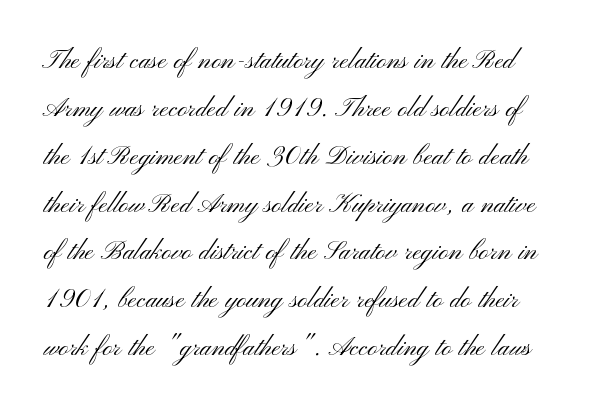
Only glyphs here, with clear space below each row. The face looks like a standard text weight, possibly lighter. Is this a fixed-width face? No — the glyphs have proportional, varying widths. Typographically, this falls in the sans-serif category.
